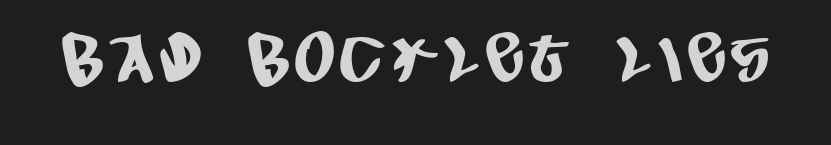
{"serif": "no", "width": "condensed", "stroke_contrast": "low", "x_height": "large", "monospaced": "no", "underline": "no", "glyph_px": 68}
